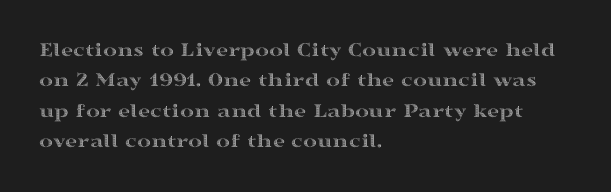
A bare baseline throughout the passage. This rendering uses left alignment, leaving the right contour irregular. Vertical strokes here are truly vertical. Glyph-to-glyph distance matches everyday printed text. If you measured baseline to baseline, you'd find a middling distance.
